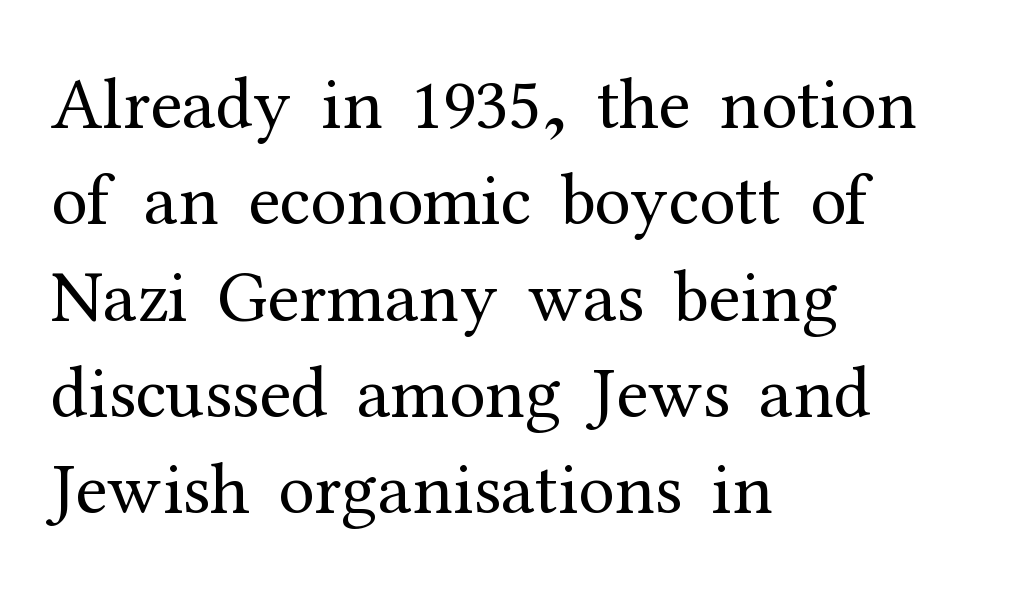
The image shows 73 px regular-weight serif type, upright; set left-aligned, normal line spacing (1.32x), normal letter spacing, not underlined; medium stroke contrast and a medium x-height.
